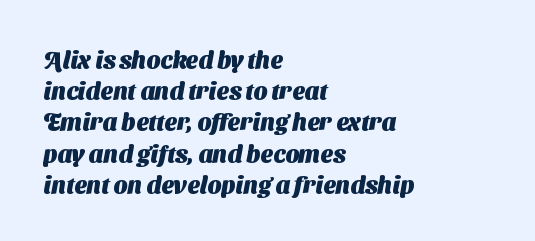
Q: Is the text bold? A: Yes.
Q: Is the text underlined? A: No.
Q: How is the paragraph aligned? A: Left-aligned.
Q: Is the spacing between letters normal or unusually wide? A: Normal.
Q: Is the spacing between lines tight, normal or loose? A: Normal.
